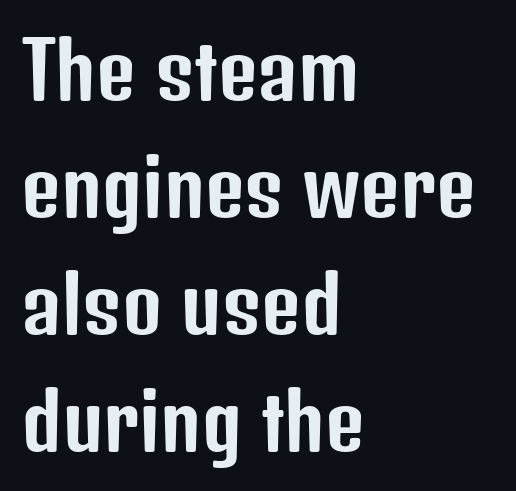
Note the varied advance widths — an 'i' is clearly narrower than an 'm'. Summary of vertical rhythm: regular, with standard interline spacing. Descenders are the only things crossing below the line. The font family rendered here belongs to the sans-serif group.
